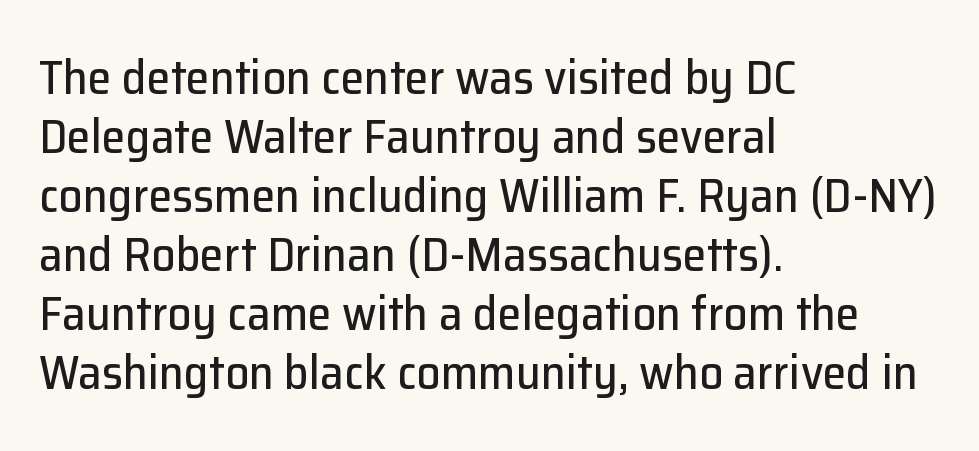
In terms of letterspacing, this is plain default setting. Are there feet on the stems? There aren't — it's a sans. The axis of the letterforms is exactly vertical. Horizontal alignment here is leftward, the default for most running prose. Honestly, there is no underline to notice here at all.
